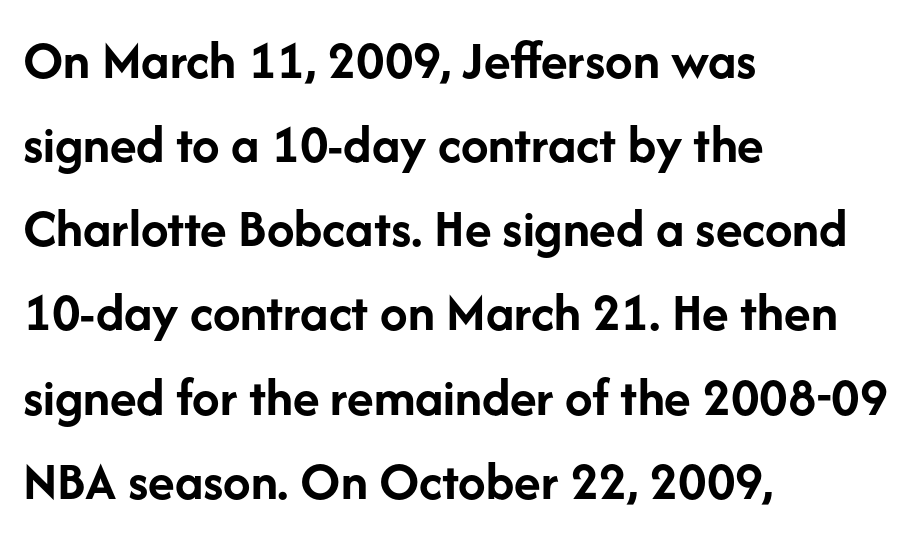
The image shows 55 px semibold sans-serif type, upright; set left-aligned, normal line spacing (1.53x), normal letter spacing, not underlined; low stroke contrast and a medium x-height.
